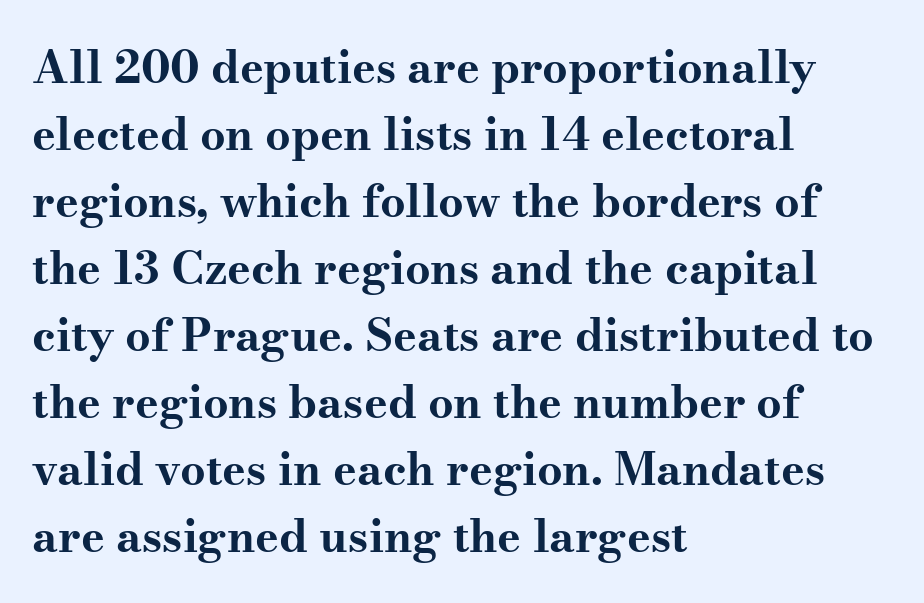
Q: Is the text bold? A: Yes.
Q: Is the text italic (slanted)? A: No, it is upright.
Q: Is the typeface a serif or a sans-serif typeface? A: Serif.
Q: Is the text underlined? A: No.
Q: How is the paragraph aligned? A: Left-aligned.
Q: Is the spacing between letters normal or unusually wide? A: Normal.
Q: Is the spacing between lines tight, normal or loose? A: Normal.
Q: Width (condensed, normal, or wide)? A: Wide.
Q: Stroke contrast? A: Medium.
Q: x-height? A: Small.
Q: Monospaced? A: No.
